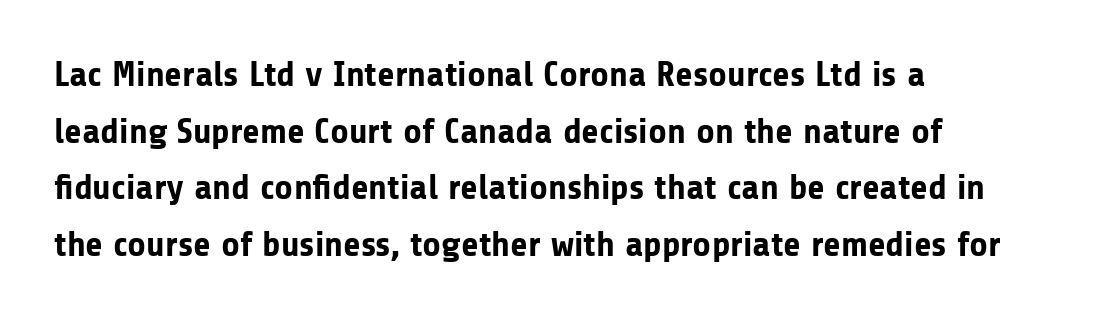
Q: Is the text bold? A: Yes.
Q: Is the text italic (slanted)? A: No, it is upright.
Q: Is the typeface a serif or a sans-serif typeface? A: Sans-serif.
Q: Is the text underlined? A: No.
Q: How is the paragraph aligned? A: Left-aligned.
Q: Is the spacing between letters normal or unusually wide? A: Normal.
Q: Is the spacing between lines tight, normal or loose? A: Normal.
Q: Width (condensed, normal, or wide)? A: Normal.
Q: Stroke contrast? A: Low.
Q: x-height? A: Medium.
Q: Monospaced? A: No.
